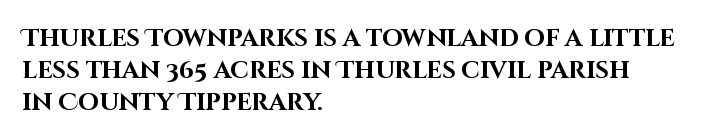
The image shows 24 px bold type, upright; set left-aligned, normal line spacing (1.33x), normal letter spacing, not underlined.
